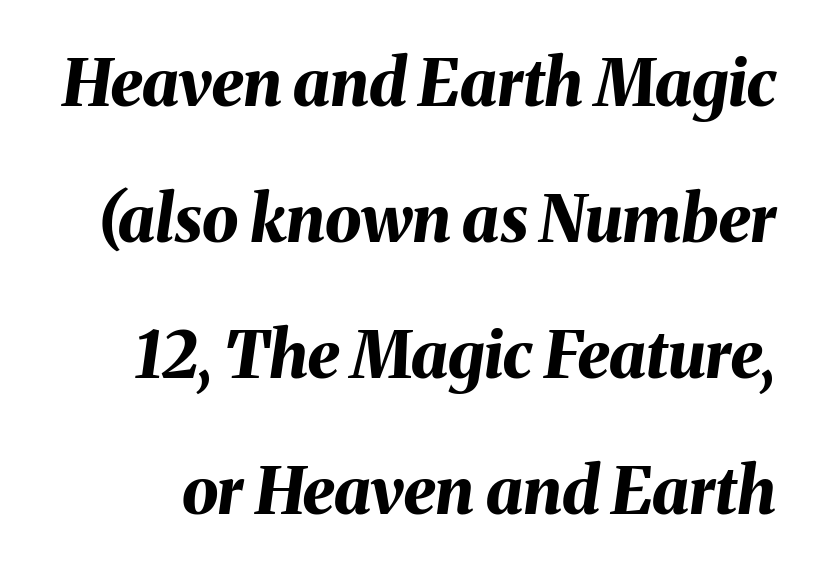
When letters slant like this, we call the style italic. Students, observe: this is what heavily led, spacious text looks like. What stands out about the letter spacing? Nothing — it is the standard amount. Note the varied advance widths — an 'i' is clearly narrower than an 'm'. The passage shown is emphatically bold. Each row of text sits above clean, open space.
